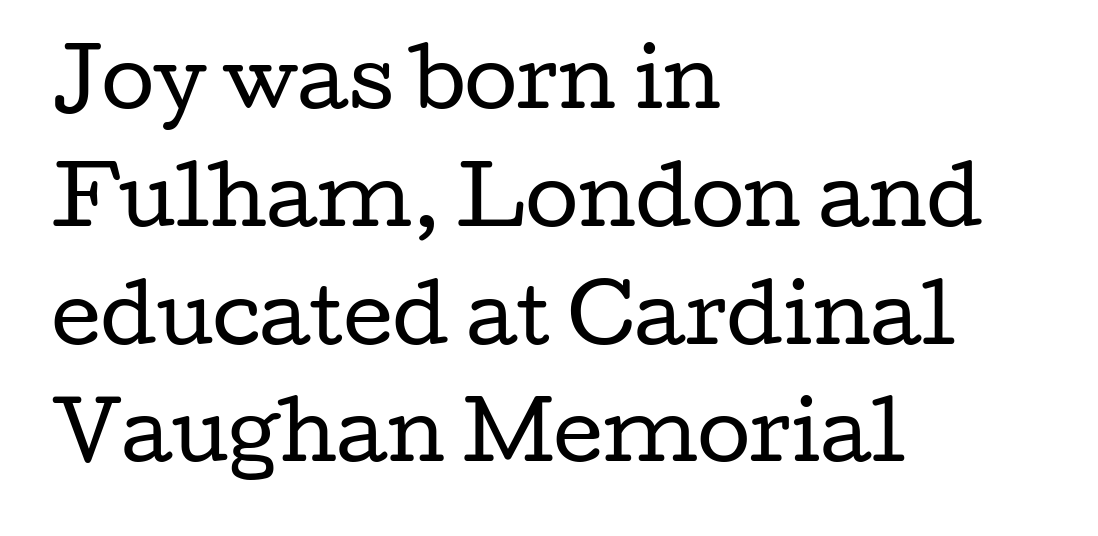
Q: Is the text bold? A: No.
Q: Is the text italic (slanted)? A: No, it is upright.
Q: Is the typeface a serif or a sans-serif typeface? A: Serif.
Q: Is the text underlined? A: No.
Q: How is the paragraph aligned? A: Left-aligned.
Q: Is the spacing between letters normal or unusually wide? A: Normal.
Q: Is the spacing between lines tight, normal or loose? A: Normal.
Q: Width (condensed, normal, or wide)? A: Wide.
Q: Stroke contrast? A: Low.
Q: x-height? A: Medium.
Q: Monospaced? A: No.
